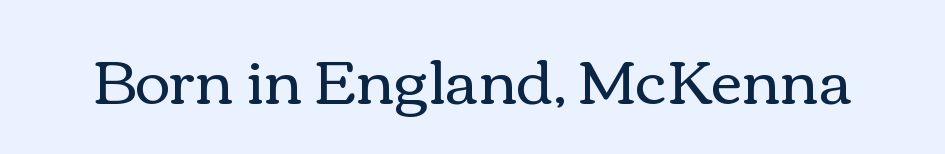
Spacing verdict: proportional, widths tailored to each character. The foot of each line stays bare and open. The passage shown is not bold in any degree. A typesetter would call this zero additional tracking. Posture: vertical.
